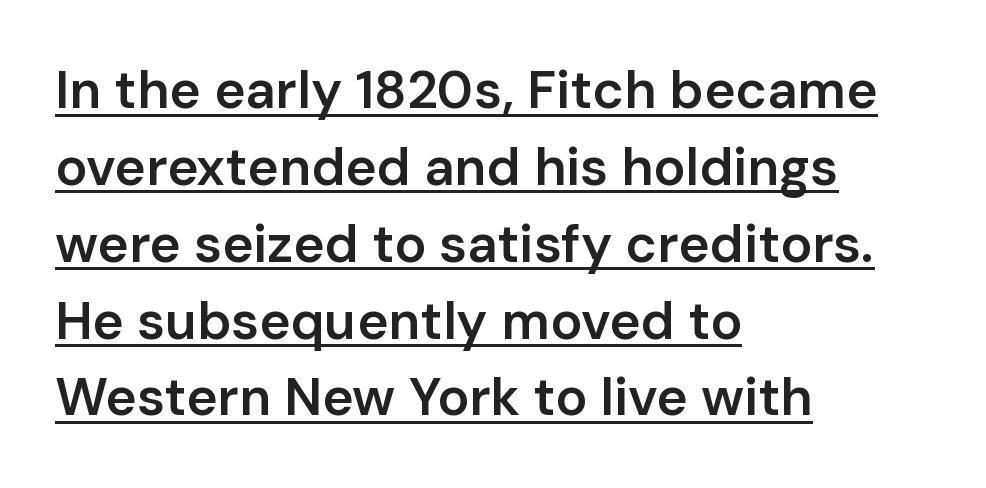
{"serif": "no", "italic": "no", "bold": "semi", "weight": "semibold", "width": "normal", "stroke_contrast": "low", "x_height": "medium", "monospaced": "no", "underline": "yes", "align": "left", "line_spacing": "normal", "line_spacing_ratio": 1.45, "letter_spacing": "normal", "letter_spacing_em": 0.0, "glyph_px": 53}
